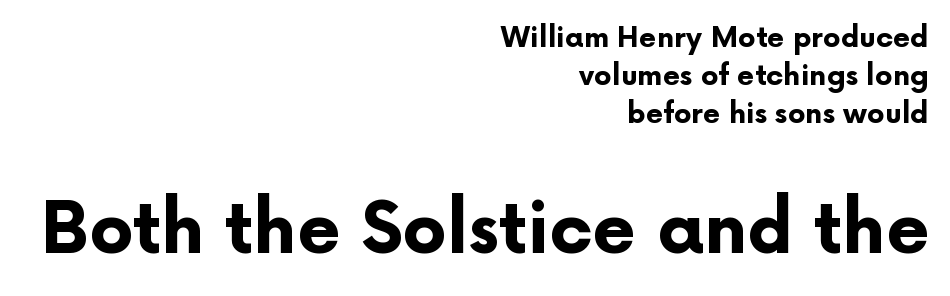
The image shows 70 px bold sans-serif type, upright; set right-aligned, normal line spacing (1.35x), normal letter spacing, not underlined; the second (bottom) block is 2.5x larger; low stroke contrast and a medium x-height.
